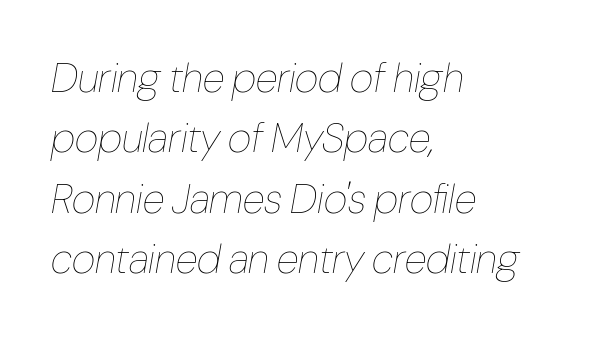
The gaps between neighbouring characters are ordinary and unremarkable. Does the leading feel generous? No, just average. The words here are not underlined. On a weight scale, this lands at 450 or below. The passage shown is typed in a proportional face where columns would drift. Looking at the ascenders, they clearly lean.
